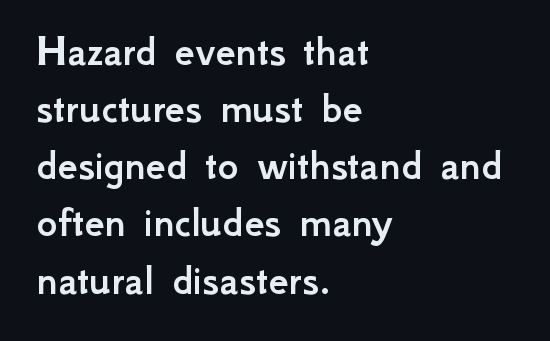
The image shows 45 px sans-serif type, upright; set left-aligned, normal line spacing (1.27x), normal letter spacing, not underlined; low stroke contrast and a small x-height.
